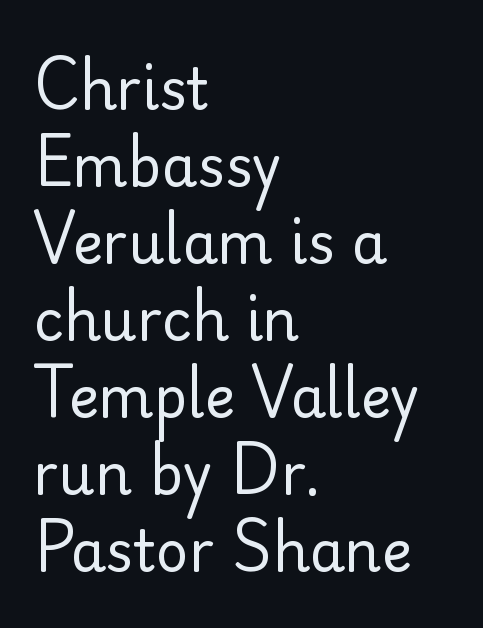
{"serif": "no", "italic": "no", "bold": "no", "weight": "regular", "width": "normal", "stroke_contrast": "low", "x_height": "small", "monospaced": "no", "underline": "no", "align": "left", "line_spacing": "normal", "line_spacing_ratio": 1.35, "letter_spacing": "normal", "letter_spacing_em": 0.0, "glyph_px": 57}
